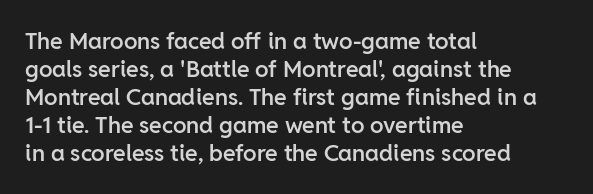
Alignment: flush left. Short note: letters normally spaced. The space directly below the letters is spotless. It's the straight-up-and-down kind of type. Stroke thickness is moderately raised; the sample reads as semibold.
